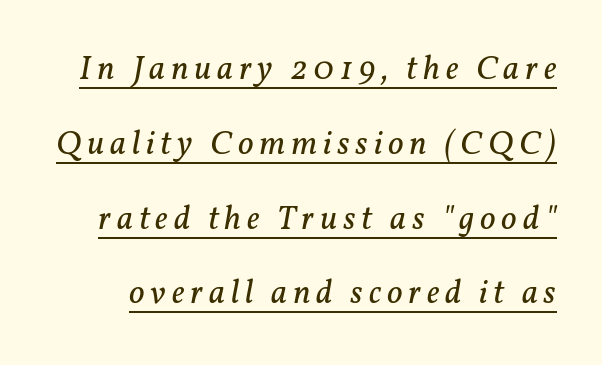
Q: Is the text bold? A: No.
Q: Is the text italic (slanted)? A: Yes, it leans right by about 11 degrees.
Q: Is the typeface a serif or a sans-serif typeface? A: Serif.
Q: Is the text underlined? A: Yes.
Q: Is the spacing between lines tight, normal or loose? A: Loose.
Q: Width (condensed, normal, or wide)? A: Normal.
Q: Stroke contrast? A: Low.
Q: x-height? A: Medium.
Q: Monospaced? A: No.
